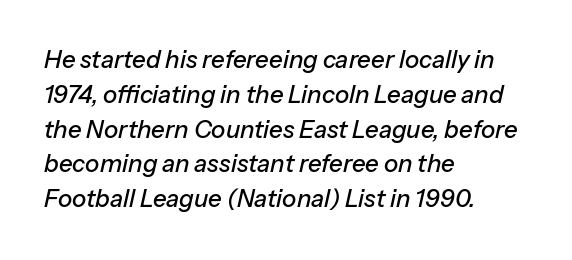
Q: Is the text italic (slanted)? A: Yes, it leans right by about 13 degrees.
Q: Is the text underlined? A: No.
Q: How is the paragraph aligned? A: Left-aligned.
Q: Is the spacing between letters normal or unusually wide? A: Normal.
Q: Is the spacing between lines tight, normal or loose? A: Normal.
